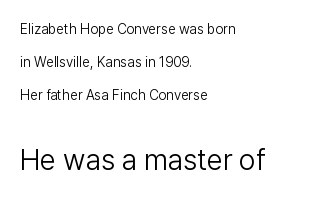
On a weight scale, this lands at 450 or below. The designer went with a sans here, leaving each stem footless. Think of a printed novel: that variable character pitch is what you see here. Standard letterfit; no display-style spreading of the glyphs. Whoever set this made the second block the dominant, larger element. Reading down the block, your eye returns to a fixed left position each line.
